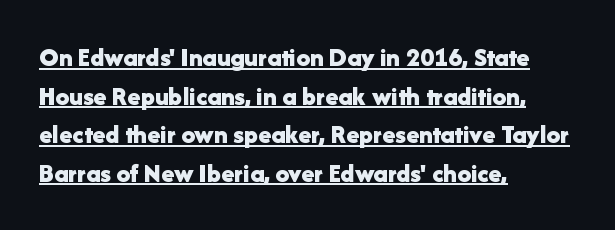
The lettering holds an erect, upright posture throughout. The tracking reads as untouched default to a designer's eye. What decoration does the sample have? An underline. This block has exactly the height ordinary leading produces. A full-strength bold gives these letters their thick strokes.
